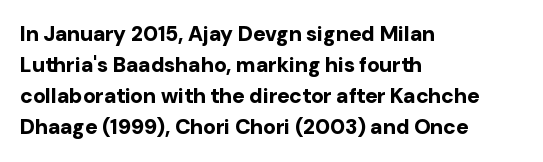
{"italic": "no", "bold": "yes", "underline": "no", "align": "left", "line_spacing": "normal", "line_spacing_ratio": 1.48, "letter_spacing": "normal", "letter_spacing_em": 0.0, "glyph_px": 21}
